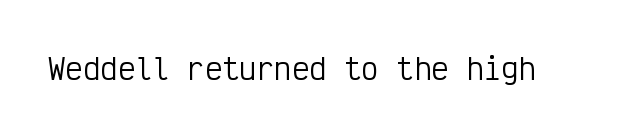
{"serif": "no", "italic": "no", "bold": "no", "weight": "regular", "width": "condensed", "stroke_contrast": "low", "x_height": "medium", "monospaced": "yes", "underline": "no", "letter_spacing": "normal", "letter_spacing_em": 0.0, "glyph_px": 29}
